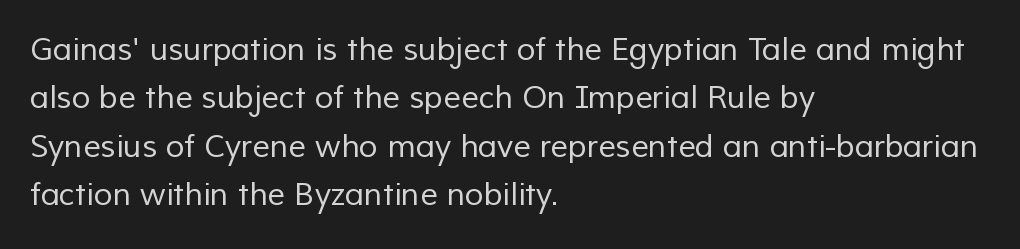
Each letter's strokes conclude bluntly, with no projecting serifs. Looks like regular typesetting: each glyph gets only the width it needs. A clean baseline with only descenders dipping below it. A classic flush-left, rag-right setting is used for this passage.
